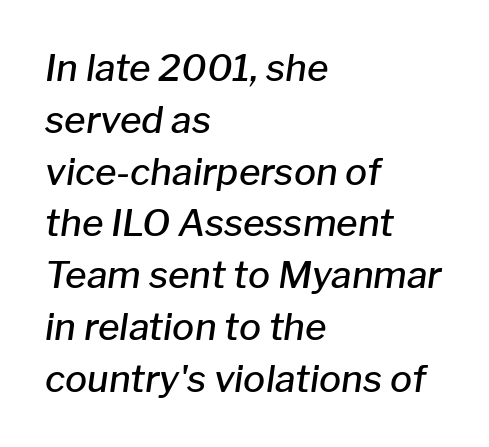
The image shows 37 px semibold type, italic (leaning right); set left-aligned, normal line spacing (1.4x), normal letter spacing, not underlined; low stroke contrast and a medium x-height.
